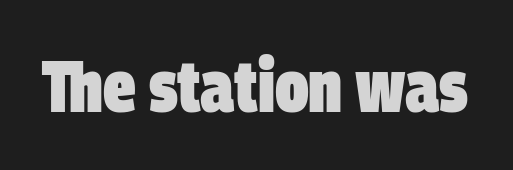
{"serif": "no", "bold": "yes", "weight": "heavy", "width": "condensed", "stroke_contrast": "low", "x_height": "large", "monospaced": "no", "underline": "no", "letter_spacing": "normal", "letter_spacing_em": 0.0, "glyph_px": 73}
